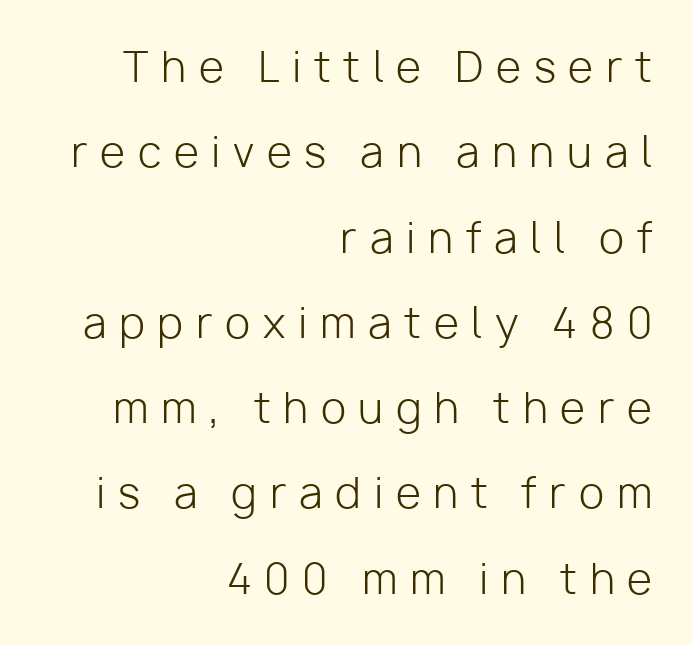
Q: Is the text bold? A: No.
Q: Is the text italic (slanted)? A: No, it is upright.
Q: Is the typeface a serif or a sans-serif typeface? A: Sans-serif.
Q: Is the text underlined? A: No.
Q: How is the paragraph aligned? A: Right-aligned.
Q: Is the spacing between letters normal or unusually wide? A: Unusually wide.
Q: Is the spacing between lines tight, normal or loose? A: Loose.
Q: Width (condensed, normal, or wide)? A: Normal.
Q: Stroke contrast? A: Low.
Q: x-height? A: Medium.
Q: Monospaced? A: No.
